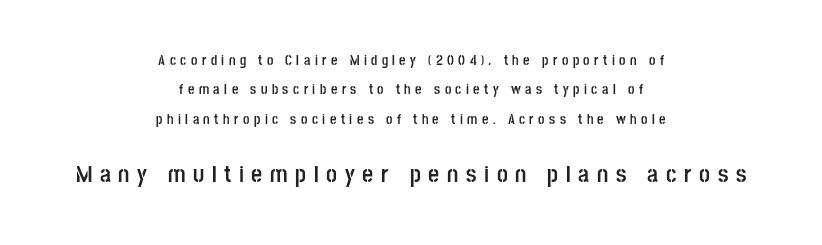
Q: Is the text bold? A: Yes.
Q: Is the text italic (slanted)? A: No, it is upright.
Q: Is the text underlined? A: No.
Q: How is the paragraph aligned? A: Centered.
Q: Is the spacing between letters normal or unusually wide? A: Unusually wide.
Q: Is the spacing between lines tight, normal or loose? A: Loose.
Q: Which block of text is set in a larger size, the first (top) or the second (bottom)? A: The second (bottom) one.
